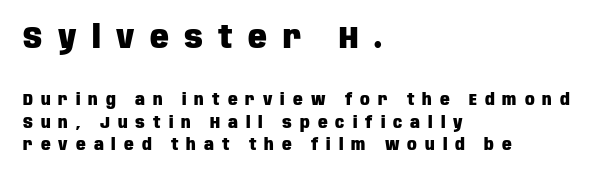
The image shows 31 px heavy, condensed sans-serif type, upright; set left-aligned, normal line spacing (1.42x), unusually wide letter spacing (+0.5 em), not underlined; the first (top) block is 1.94x larger; low stroke contrast and a large x-height.
